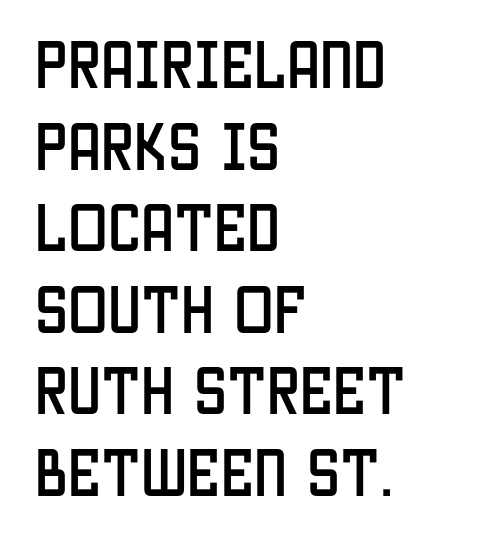
The image shows 53 px condensed sans-serif type, upright; set left-aligned, normal line spacing (1.54x), normal letter spacing, not underlined; low stroke contrast and a large x-height.
